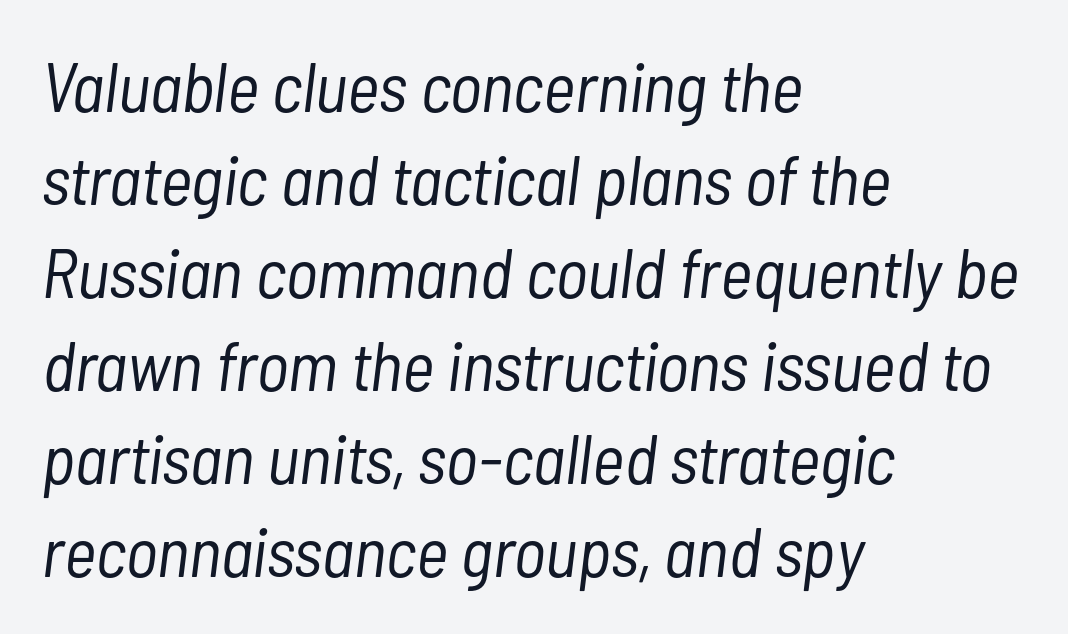
Q: Is the text bold? A: No.
Q: Is the text italic (slanted)? A: Yes, it leans right by about 7 degrees.
Q: Is the text underlined? A: No.
Q: How is the paragraph aligned? A: Left-aligned.
Q: Is the spacing between letters normal or unusually wide? A: Normal.
Q: Is the spacing between lines tight, normal or loose? A: Normal.
Q: Width (condensed, normal, or wide)? A: Condensed.
Q: Stroke contrast? A: Low.
Q: x-height? A: Medium.
Q: Monospaced? A: No.
